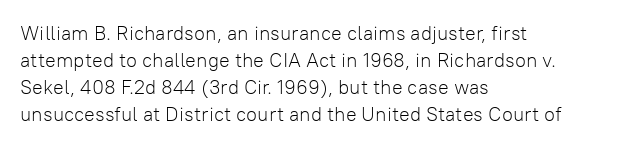
{"italic": "no", "bold": "no", "underline": "no", "align": "left", "line_spacing": "normal", "line_spacing_ratio": 1.35, "letter_spacing": "normal", "letter_spacing_em": 0.0, "glyph_px": 20}
